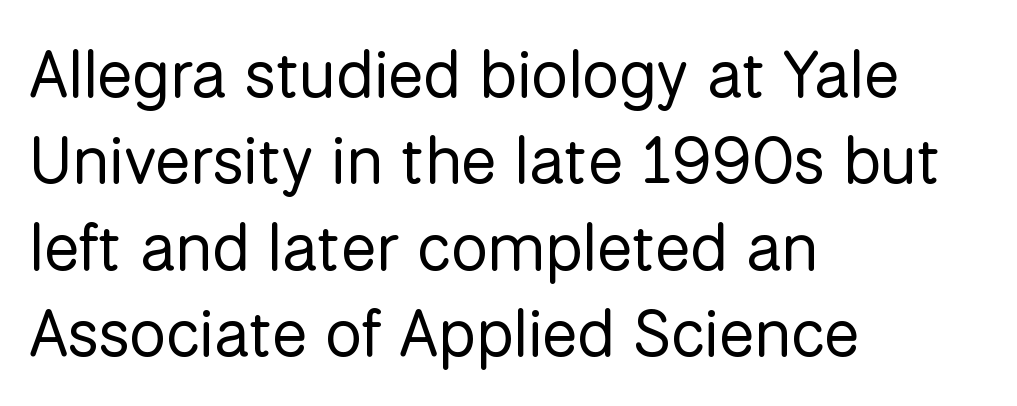
Q: Is the text bold? A: No.
Q: Is the text italic (slanted)? A: No, it is upright.
Q: Is the typeface a serif or a sans-serif typeface? A: Sans-serif.
Q: Is the text underlined? A: No.
Q: How is the paragraph aligned? A: Left-aligned.
Q: Is the spacing between letters normal or unusually wide? A: Normal.
Q: Is the spacing between lines tight, normal or loose? A: Normal.
Q: Width (condensed, normal, or wide)? A: Normal.
Q: Stroke contrast? A: Low.
Q: x-height? A: Medium.
Q: Monospaced? A: No.
